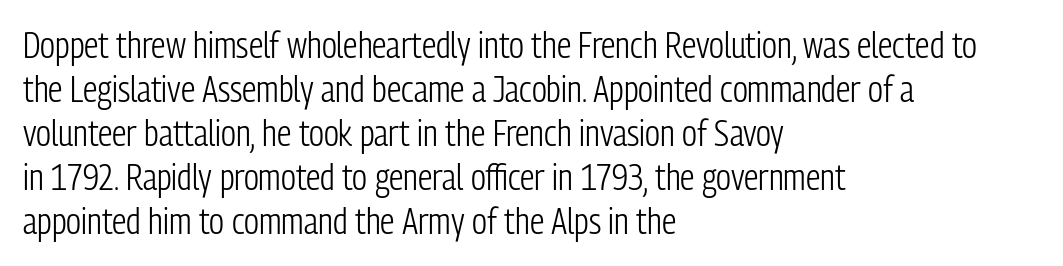
The face used here is proportionally spaced, like ordinary book or web type. The passage shown is not bold in any degree. The face used here is rendered with its standard letterfit. Descender tails drop into unmarked territory.
